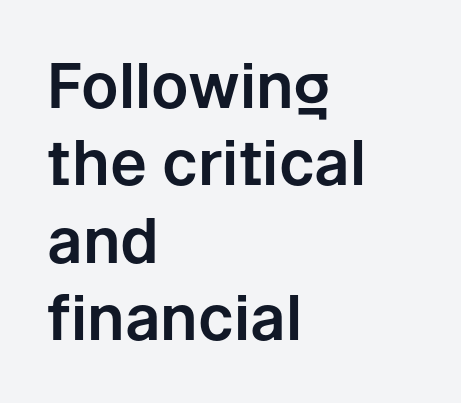
Q: Is the text italic (slanted)? A: No, it is upright.
Q: Is the typeface a serif or a sans-serif typeface? A: Sans-serif.
Q: Is the text underlined? A: No.
Q: How is the paragraph aligned? A: Left-aligned.
Q: Is the spacing between letters normal or unusually wide? A: Normal.
Q: Is the spacing between lines tight, normal or loose? A: Normal.
Q: Width (condensed, normal, or wide)? A: Normal.
Q: Stroke contrast? A: Low.
Q: x-height? A: Medium.
Q: Monospaced? A: No.
